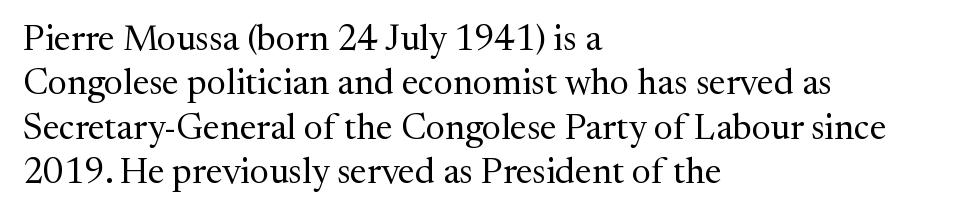
The image shows 36 px regular-weight serif type, upright; set left-aligned, line spacing 1.23x, normal letter spacing, not underlined; medium stroke contrast and a medium x-height.
